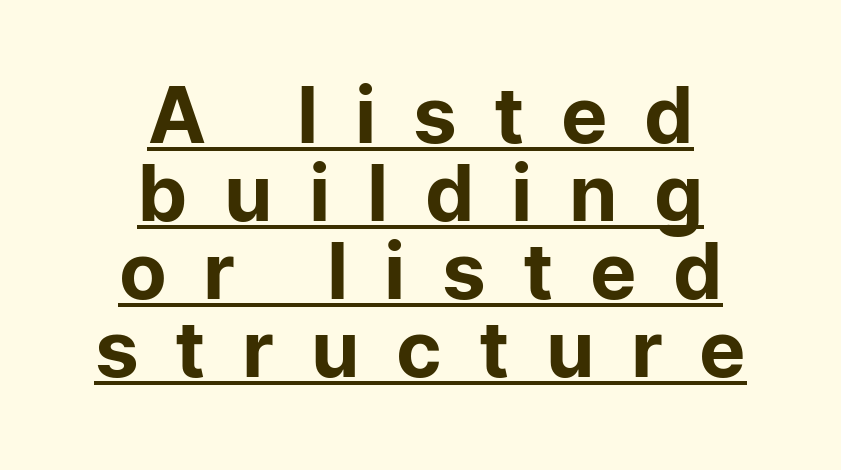
{"serif": "no", "italic": "no", "width": "normal", "stroke_contrast": "low", "x_height": "medium", "monospaced": "no", "underline": "yes", "align": "center", "line_spacing": "tight", "line_spacing_ratio": 1.0, "letter_spacing": "wide", "letter_spacing_em": 0.47, "glyph_px": 78}
